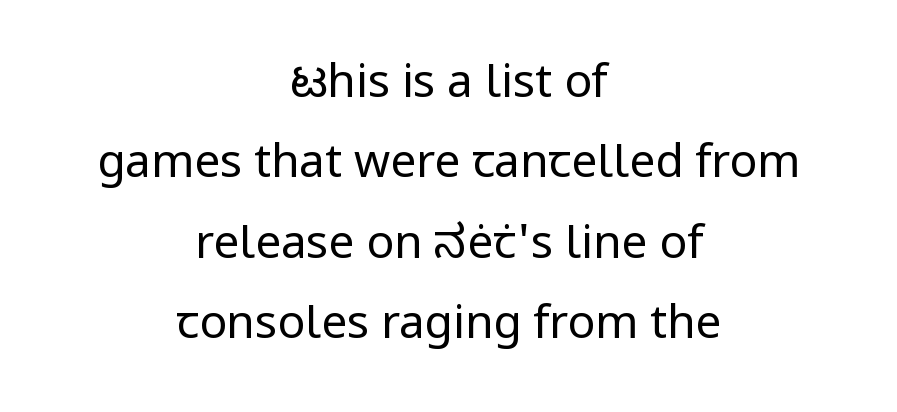
These lines are composed in type without serifs. Each letter keeps its own natural width here, so spacing adapts to shape. Bare-footed words on every line. This rendering leaves character spacing at its baseline value.
